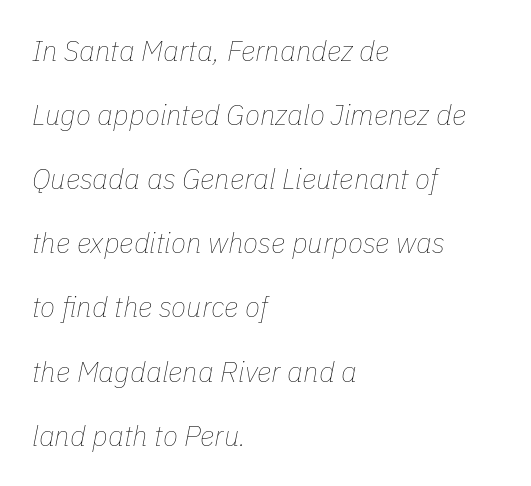
The image shows 28 px thin type, italic (leaning right); set left-aligned, loose line spacing (2.29x), normal letter spacing, not underlined; low stroke contrast and a medium x-height.
